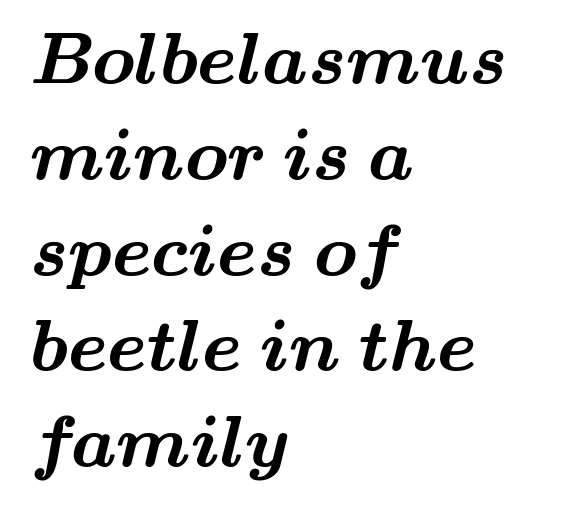
Q: Is the text bold? A: Yes.
Q: Is the typeface a serif or a sans-serif typeface? A: Serif.
Q: Is the text underlined? A: No.
Q: How is the paragraph aligned? A: Left-aligned.
Q: Is the spacing between letters normal or unusually wide? A: Normal.
Q: Is the spacing between lines tight, normal or loose? A: Normal.
Q: Width (condensed, normal, or wide)? A: Wide.
Q: Stroke contrast? A: Medium.
Q: x-height? A: Small.
Q: Monospaced? A: No.
